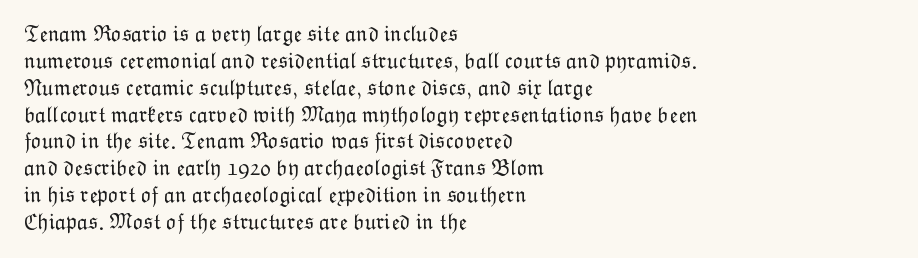
Q: Is the text bold? A: No.
Q: Is the text italic (slanted)? A: No, it is upright.
Q: Is the text underlined? A: No.
Q: How is the paragraph aligned? A: Left-aligned.
Q: Is the spacing between letters normal or unusually wide? A: Normal.
